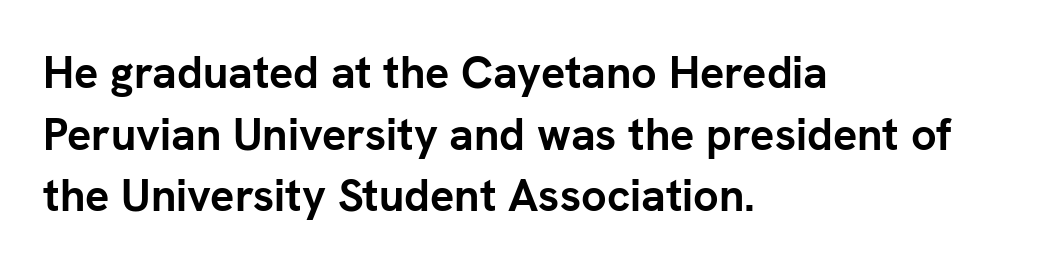
Q: Is the text bold? A: Yes.
Q: Is the text italic (slanted)? A: No, it is upright.
Q: Is the typeface a serif or a sans-serif typeface? A: Sans-serif.
Q: Is the text underlined? A: No.
Q: How is the paragraph aligned? A: Left-aligned.
Q: Is the spacing between letters normal or unusually wide? A: Normal.
Q: Is the spacing between lines tight, normal or loose? A: Normal.
Q: Width (condensed, normal, or wide)? A: Normal.
Q: Stroke contrast? A: Low.
Q: x-height? A: Medium.
Q: Monospaced? A: No.
